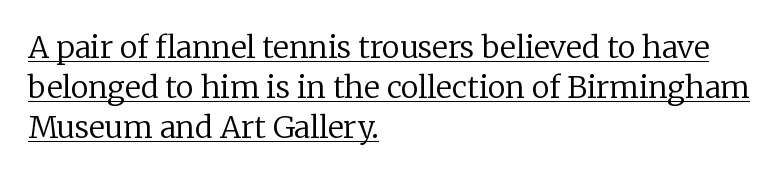
Look at the bottom of the vertical strokes: they flare into serifs here. Bold? No — there's no thickening of the strokes. Note the varied advance widths — an 'i' is clearly narrower than an 'm'. Unlike italic type, these characters show no tilt at all.
